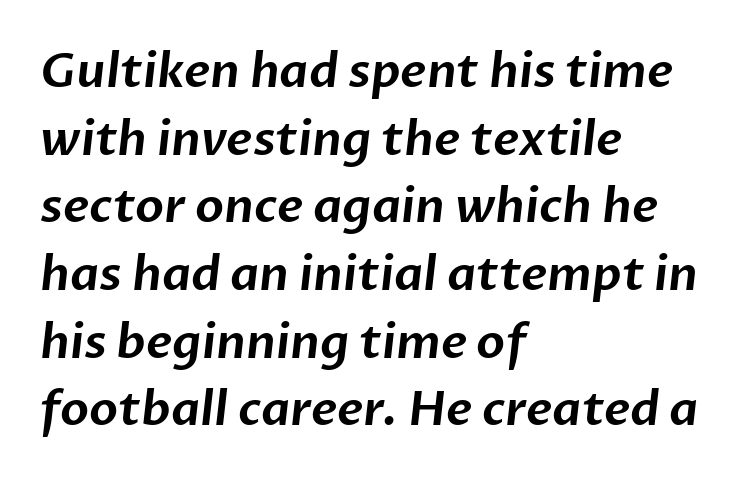
Q: Is the typeface a serif or a sans-serif typeface? A: Sans-serif.
Q: Is the text underlined? A: No.
Q: How is the paragraph aligned? A: Left-aligned.
Q: Is the spacing between letters normal or unusually wide? A: Normal.
Q: Is the spacing between lines tight, normal or loose? A: Normal.
Q: Width (condensed, normal, or wide)? A: Normal.
Q: Stroke contrast? A: Low.
Q: x-height? A: Medium.
Q: Monospaced? A: No.
